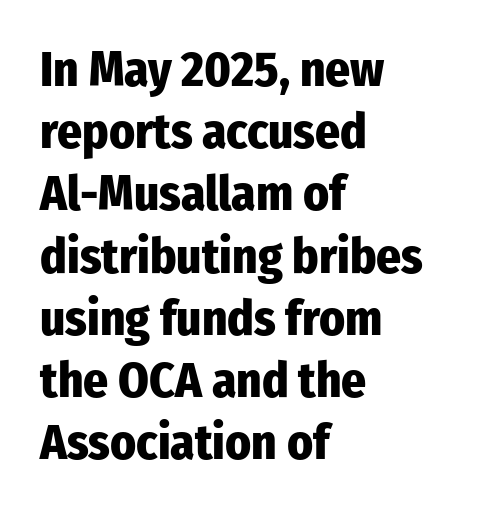
Q: Is the text bold? A: Yes.
Q: Is the text italic (slanted)? A: No, it is upright.
Q: Is the typeface a serif or a sans-serif typeface? A: Sans-serif.
Q: Is the text underlined? A: No.
Q: How is the paragraph aligned? A: Left-aligned.
Q: Is the spacing between letters normal or unusually wide? A: Normal.
Q: Is the spacing between lines tight, normal or loose? A: Normal.
Q: Width (condensed, normal, or wide)? A: Condensed.
Q: Stroke contrast? A: Low.
Q: x-height? A: Medium.
Q: Monospaced? A: No.
